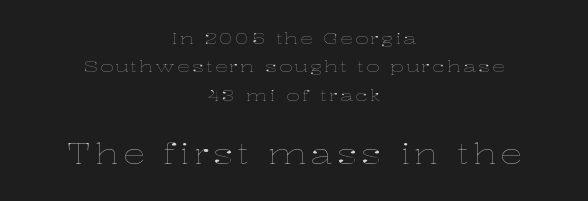
Q: Is the text bold? A: No.
Q: Is the text italic (slanted)? A: No, it is upright.
Q: Is the text underlined? A: No.
Q: How is the paragraph aligned? A: Centered.
Q: Which block of text is set in a larger size, the first (top) or the second (bottom)? A: The second (bottom) one.
Q: Width (condensed, normal, or wide)? A: Wide.
Q: Stroke contrast? A: Low.
Q: x-height? A: Medium.
Q: Monospaced? A: No.
